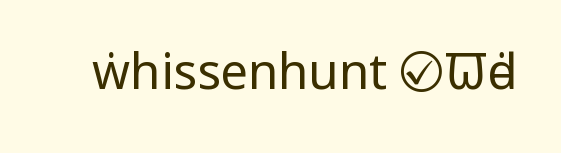
Lines of text with bare space underneath. These lines keep a tight, regular rhythm from letter to letter. This sample uses a sans-serif face. Character widths vary here, with narrow letters taking less room than wide ones.
